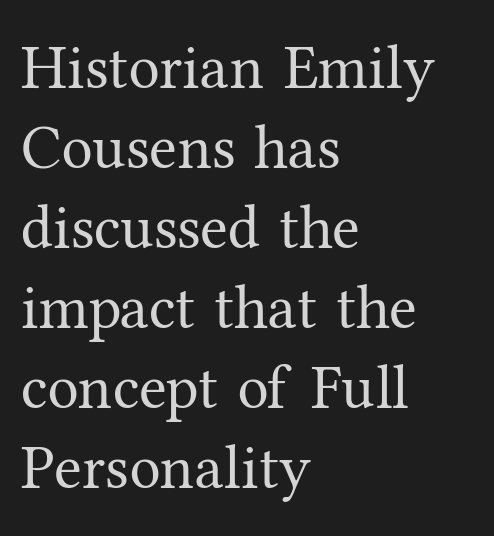
The image shows 63 px regular-weight serif type, upright; set left-aligned, normal line spacing (1.27x), normal letter spacing, not underlined; medium stroke contrast and a medium x-height.
